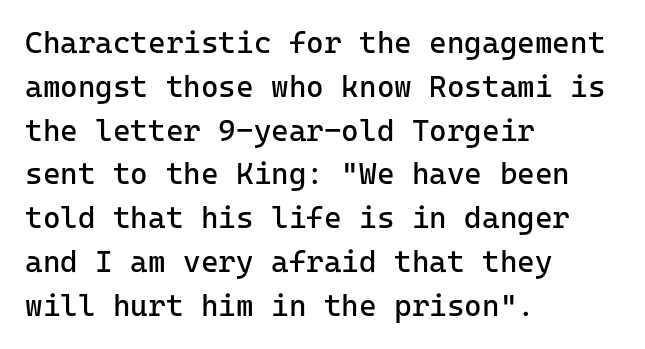
The paragraph has a hard left edge and a soft right edge. The axis of the letterforms is exactly vertical. The typesetting does not lean heavy: it is not bold. Notice how descenders clear the ascenders below comfortably — that's standard leading. Looks like terminal output: every glyph gets an equal slot. The text was rendered using a sans face with plain stroke endings.
